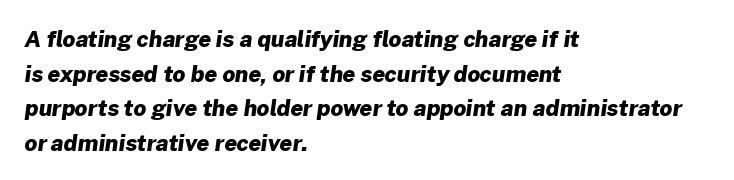
Notice how the passage keeps a crisp vertical edge on the left only. A normal amount of white space separates one row of letters from the next. These lines keep a tight, regular rhythm from letter to letter. The strip under each line holds only bare page.
